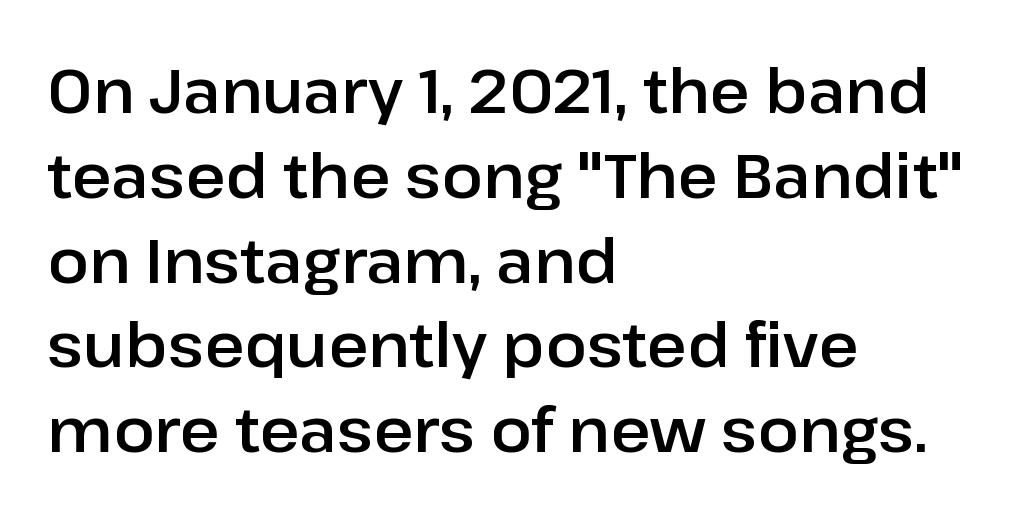
The image shows 61 px sans-serif type, upright; set left-aligned, normal line spacing (1.39x), normal letter spacing, not underlined; low stroke contrast and a medium x-height.
